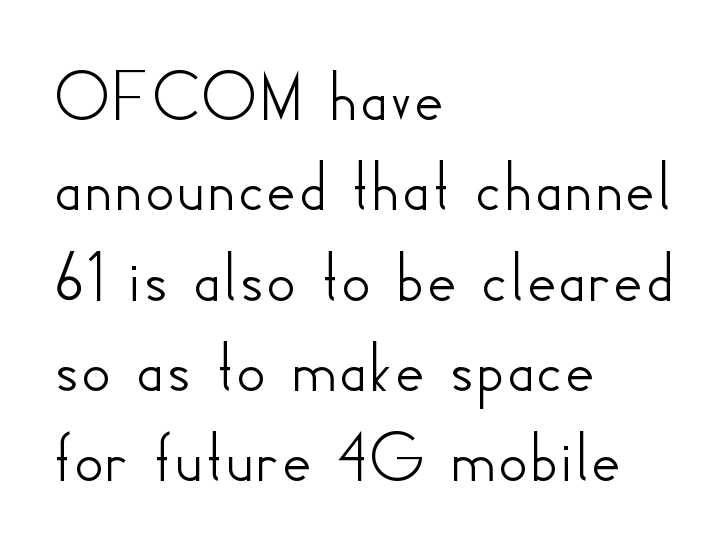
Looks like regular typesetting: each glyph gets only the width it needs. The horizontal fit of the characters is conventional and even. Anything drawn beneath the words? Only blank space. The specimen reads as upright at a glance. These lines stack with their left ends in a neat column. Regarding serifs, this sample does without them.
